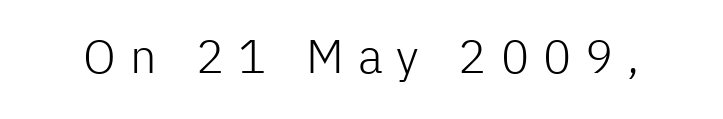
The image shows 47 px light sans-serif type, upright; set unusually wide letter spacing (+0.3 em), not underlined; low stroke contrast and a medium x-height.
